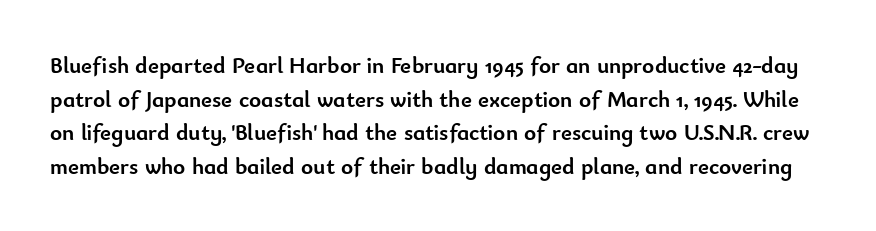
The image shows 23 px bold type, upright; set normal line spacing (1.46x), normal letter spacing, not underlined.
